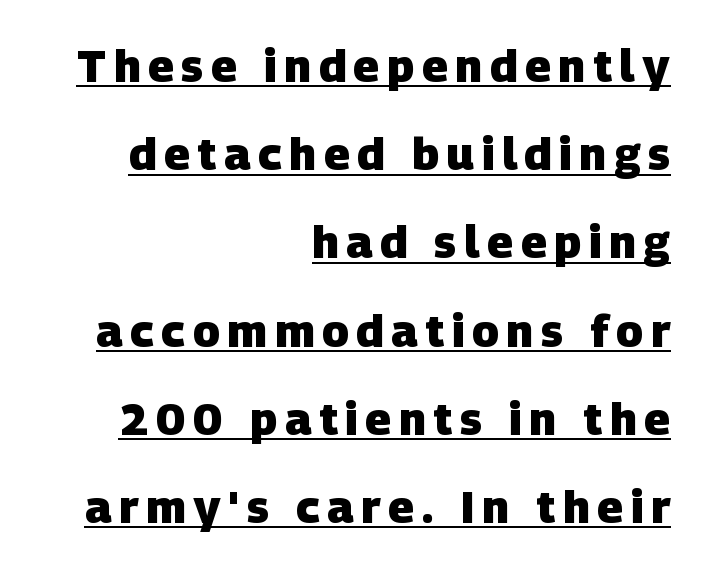
Nope, no serifs anywhere on these letters. A student would call this right alignment; a typographer would say flush right, rag left. Is there an underline? Yes — a line sits under the letters. Strokes here are thick enough to call this a true bold. You could not count columns in this text — the font is proportionally spaced.
